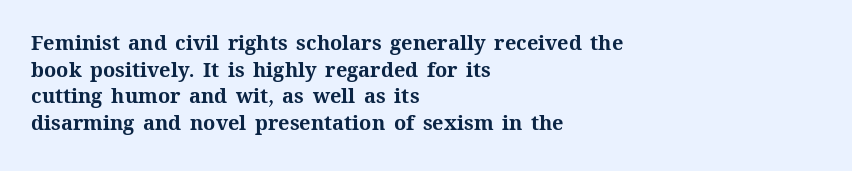
{"italic": "no", "bold": "yes", "underline": "no", "align": "left", "line_spacing": "normal", "line_spacing_ratio": 1.33, "letter_spacing": "normal", "letter_spacing_em": 0.0, "glyph_px": 20}
